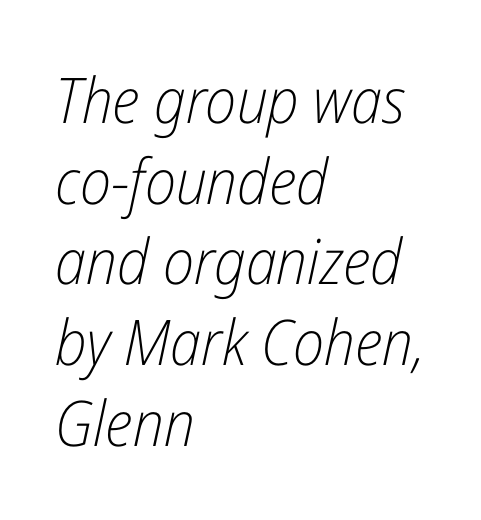
Q: Is the text bold? A: No.
Q: Is the text italic (slanted)? A: Yes, it leans right by about 12 degrees.
Q: Is the text underlined? A: No.
Q: How is the paragraph aligned? A: Left-aligned.
Q: Is the spacing between letters normal or unusually wide? A: Normal.
Q: Is the spacing between lines tight, normal or loose? A: Normal.
Q: Width (condensed, normal, or wide)? A: Condensed.
Q: Stroke contrast? A: Low.
Q: x-height? A: Medium.
Q: Monospaced? A: No.
